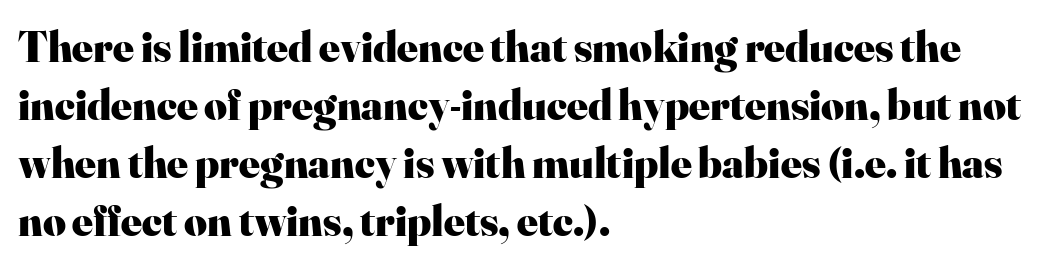
{"serif": "yes", "italic": "no", "bold": "yes", "weight": "heavy", "width": "normal", "stroke_contrast": "high", "x_height": "small", "monospaced": "no", "underline": "no", "align": "left", "line_spacing": "normal", "line_spacing_ratio": 1.32, "letter_spacing": "normal", "letter_spacing_em": 0.0, "glyph_px": 44}
